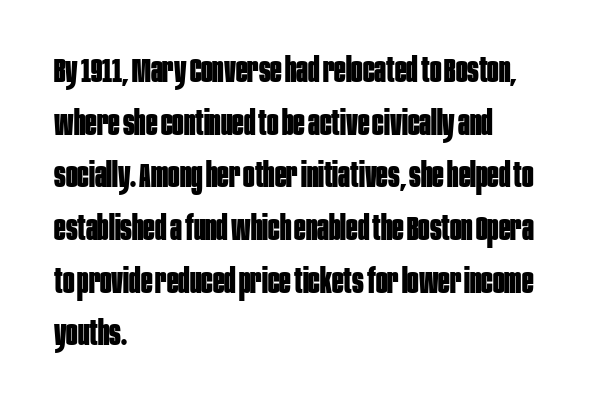
Q: Is the text bold? A: Yes.
Q: Is the text italic (slanted)? A: No, it is upright.
Q: Is the typeface a serif or a sans-serif typeface? A: Sans-serif.
Q: Is the text underlined? A: No.
Q: How is the paragraph aligned? A: Left-aligned.
Q: Is the spacing between letters normal or unusually wide? A: Normal.
Q: Is the spacing between lines tight, normal or loose? A: Normal.
Q: Width (condensed, normal, or wide)? A: Condensed.
Q: Stroke contrast? A: Low.
Q: x-height? A: Large.
Q: Monospaced? A: No.
